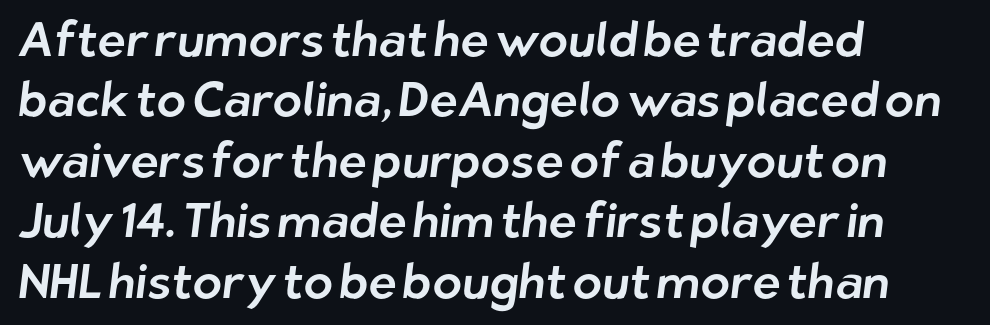
The image shows 48 px sans-serif type; set left-aligned, normal line spacing (1.26x), normal letter spacing, not underlined; low stroke contrast and a medium x-height.
